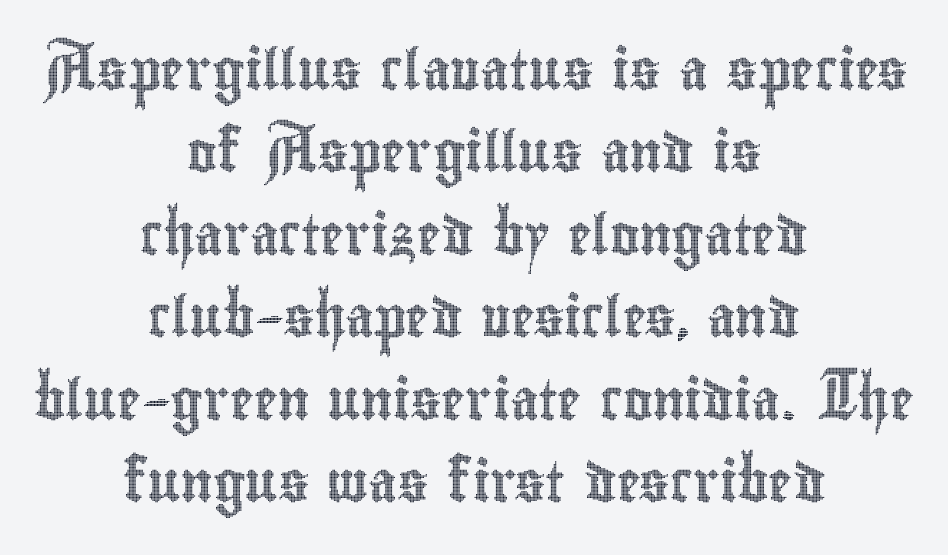
Q: Is the text italic (slanted)? A: No, it is upright.
Q: Is the text underlined? A: No.
Q: How is the paragraph aligned? A: Centered.
Q: Is the spacing between letters normal or unusually wide? A: Normal.
Q: Is the spacing between lines tight, normal or loose? A: Loose.
Q: Width (condensed, normal, or wide)? A: Condensed.
Q: x-height? A: Small.
Q: Monospaced? A: No.
